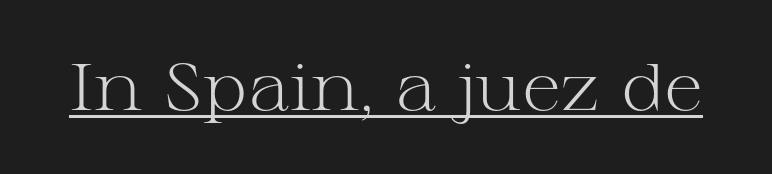
Are there feet on the stems? There are — it's a serif. The strokes are not fattened; the text isn't bold. This is the regular roman posture of the typeface. Honestly, the letter spacing is just normal — you wouldn't notice it. Is there an underline? Yes — a line sits under the letters. Think of a printed novel: that variable character pitch is what you see here.
